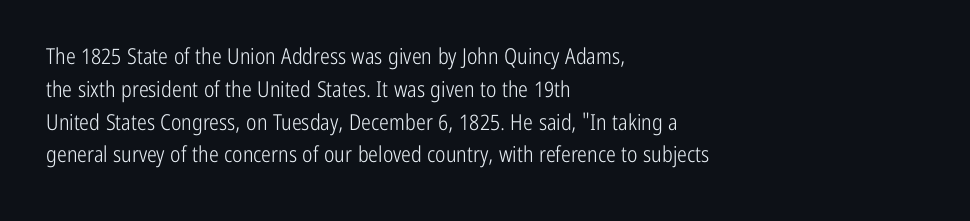
The image shows 22 px text type, upright; set left-aligned, normal line spacing (1.49x), normal letter spacing, not underlined.
